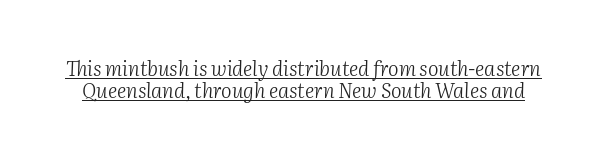
The image shows 20 px text type, italic (leaning right); set tight line spacing (1.12x), normal letter spacing, underlined.
